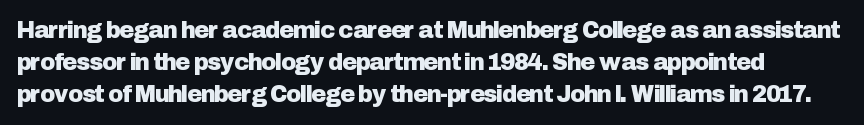
The image shows 23 px text type, upright; set left-aligned, normal line spacing (1.4x), normal letter spacing, not underlined.
